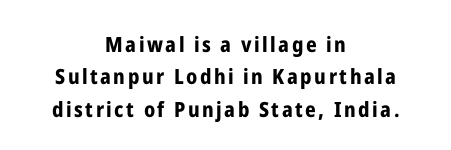
{"italic": "no", "bold": "yes", "underline": "no", "align": "center", "line_spacing": "normal", "line_spacing_ratio": 1.54, "glyph_px": 21}
